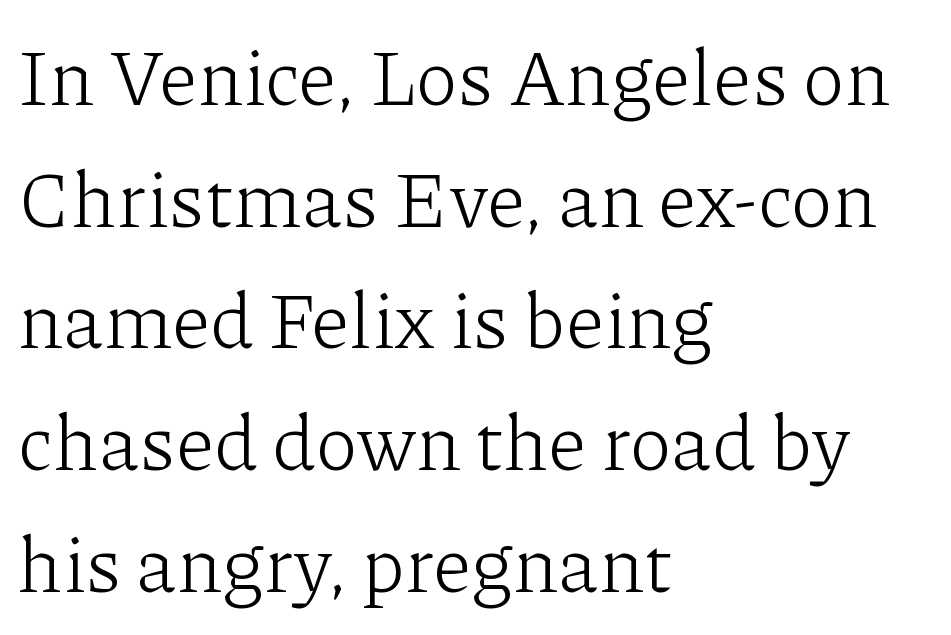
The image shows 78 px light serif type, upright; set left-aligned, normal line spacing (1.56x), normal letter spacing, not underlined; low stroke contrast and a medium x-height.
